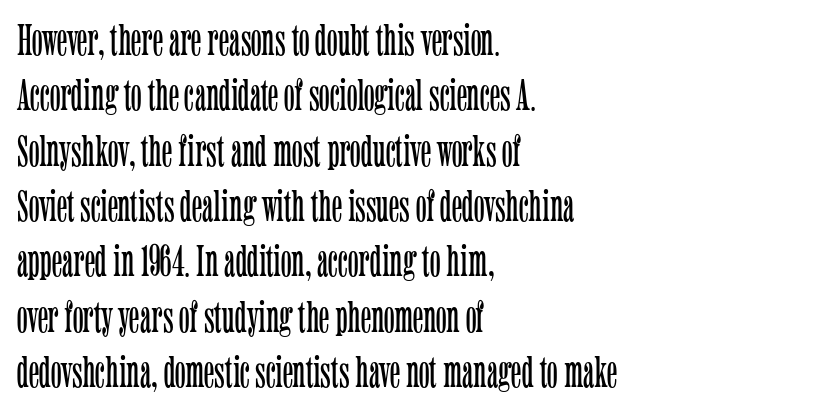
The image shows 45 px light, condensed serif type, upright; set left-aligned, line spacing 1.23x, normal letter spacing, not underlined; low stroke contrast and a medium x-height.
